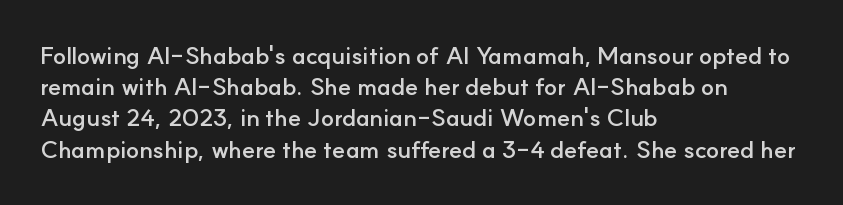
{"italic": "no", "bold": "yes", "underline": "no", "align": "left", "line_spacing": "normal", "line_spacing_ratio": 1.3, "letter_spacing": "normal", "letter_spacing_em": 0.0, "glyph_px": 24}
